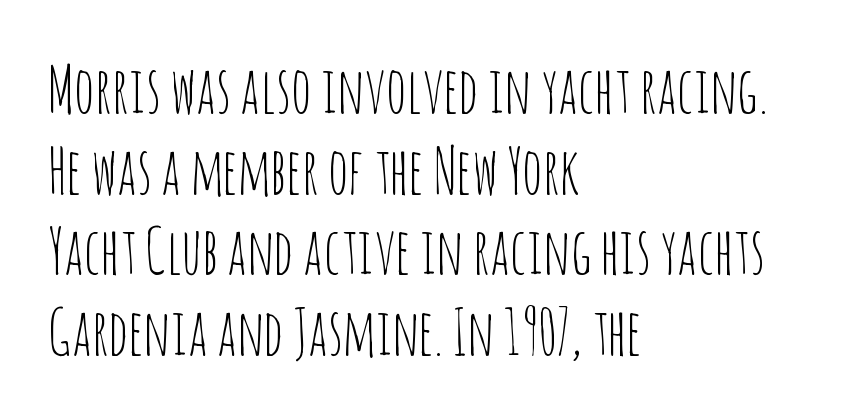
The image shows 63 px thin, condensed sans-serif type, upright; set left-aligned, normal line spacing (1.28x), normal letter spacing, not underlined; low stroke contrast and a large x-height.
